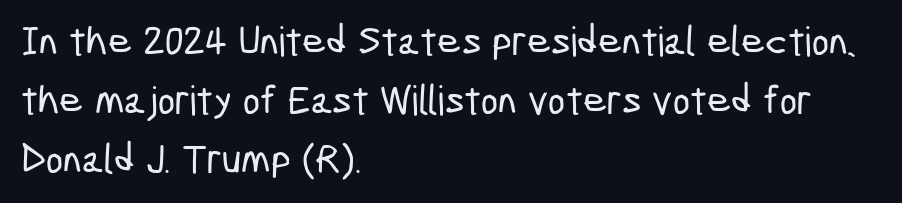
Honestly, there is no underline to notice here at all. Tracking value appears to be zero — textbook default spacing. Leading matches the norm, producing a regular column. Serif or sans? Sans — the stroke terminals are bare. Looks like regular typesetting: each glyph gets only the width it needs.
